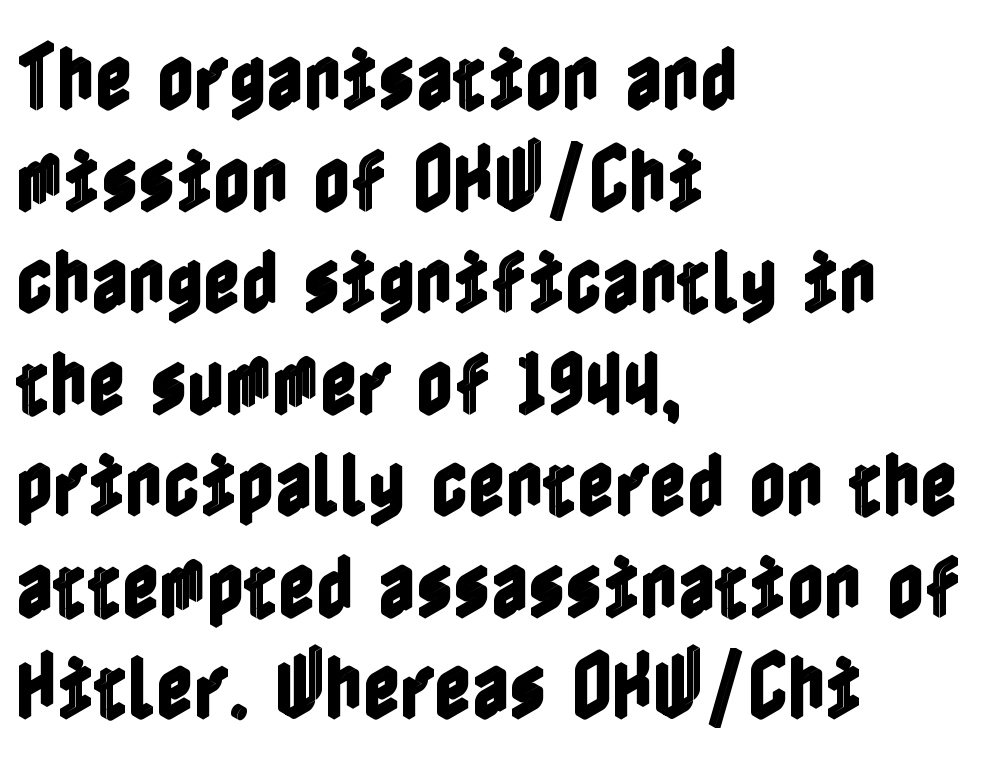
Q: Is the text italic (slanted)? A: No, it is upright.
Q: Is the text underlined? A: No.
Q: How is the paragraph aligned? A: Left-aligned.
Q: Is the spacing between letters normal or unusually wide? A: Normal.
Q: Is the spacing between lines tight, normal or loose? A: Normal.
Q: Width (condensed, normal, or wide)? A: Condensed.
Q: x-height? A: Medium.
